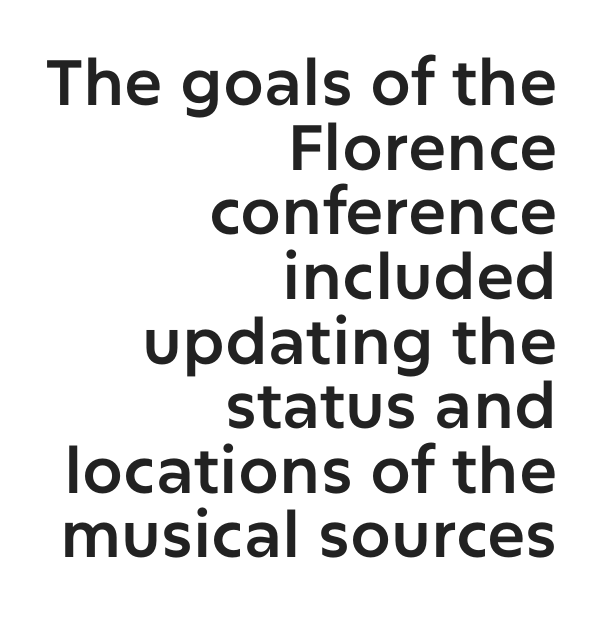
The image shows 64 px sans-serif type, upright; set right-aligned, tight line spacing (1.01x), normal letter spacing, not underlined; low stroke contrast and a medium x-height.
